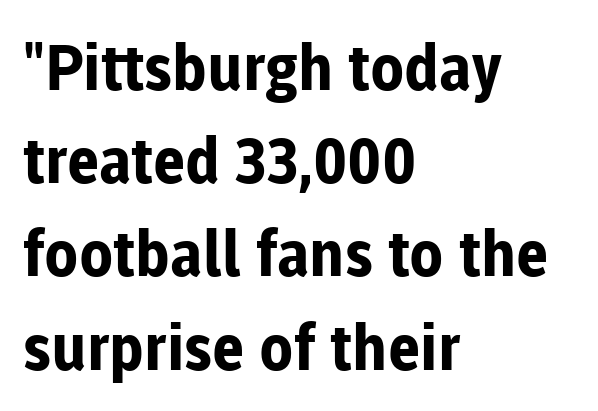
The image shows 63 px bold sans-serif type, upright; set left-aligned, normal line spacing (1.48x), normal letter spacing, not underlined; low stroke contrast and a medium x-height.
